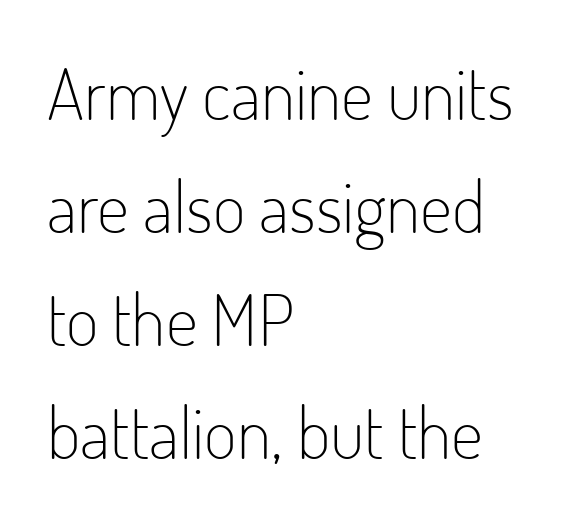
{"serif": "no", "italic": "no", "bold": "no", "weight": "light", "width": "condensed", "stroke_contrast": "low", "x_height": "small", "monospaced": "no", "underline": "no", "align": "left", "line_spacing": "normal", "line_spacing_ratio": 1.59, "letter_spacing": "normal", "letter_spacing_em": 0.0, "glyph_px": 71}
